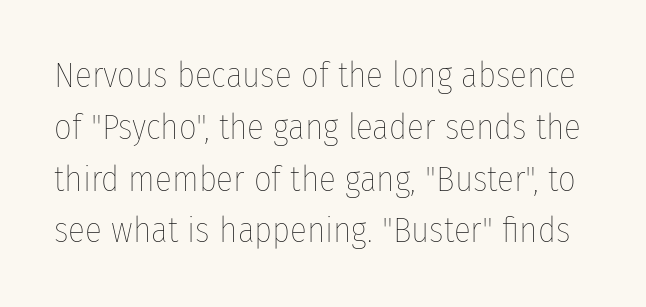
{"italic": "no", "bold": "no", "weight": "thin", "width": "condensed", "stroke_contrast": "low", "x_height": "medium", "monospaced": "no", "underline": "no", "line_spacing": "normal", "line_spacing_ratio": 1.48, "letter_spacing": "normal", "letter_spacing_em": 0.0, "glyph_px": 35}
